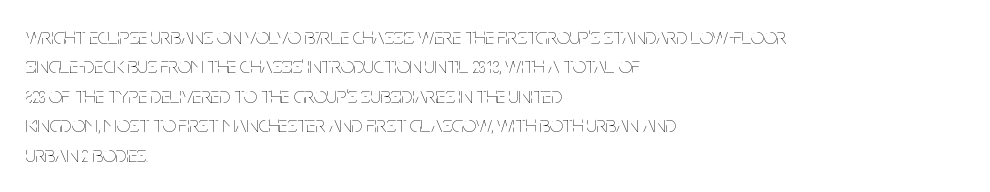
{"italic": "no", "bold": "no", "underline": "no", "align": "left", "line_spacing": "normal", "line_spacing_ratio": 1.28, "letter_spacing": "normal", "letter_spacing_em": 0.0, "glyph_px": 23}
